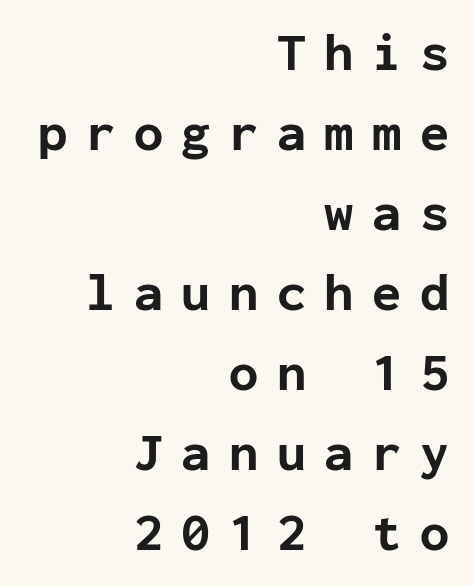
The image shows 53 px bold sans-serif type, upright, monospaced; set right-aligned, normal line spacing (1.51x), unusually wide letter spacing (+0.35 em), not underlined; low stroke contrast and a medium x-height.
